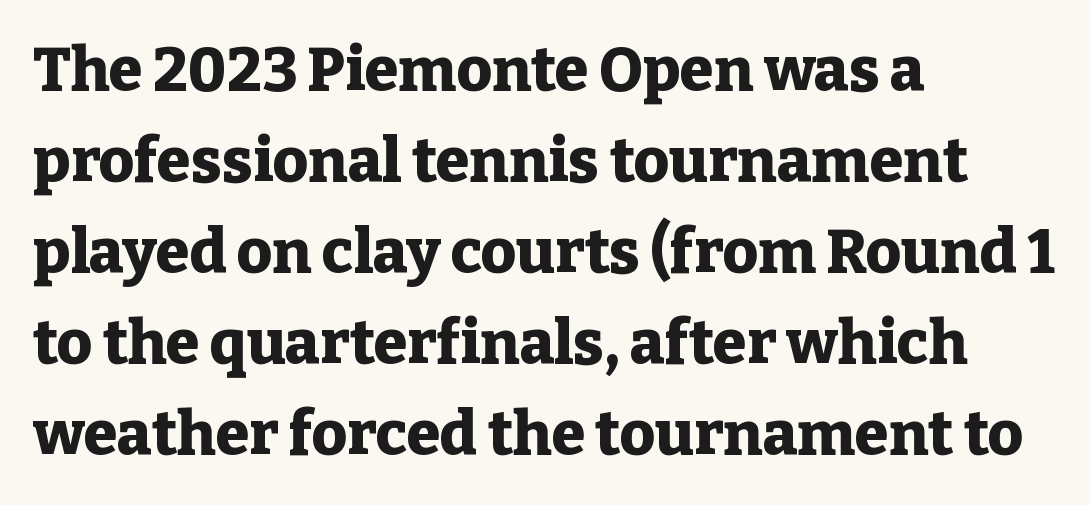
Q: Is the text bold? A: Yes.
Q: Is the text italic (slanted)? A: No, it is upright.
Q: Is the typeface a serif or a sans-serif typeface? A: Serif.
Q: Is the text underlined? A: No.
Q: How is the paragraph aligned? A: Left-aligned.
Q: Is the spacing between letters normal or unusually wide? A: Normal.
Q: Is the spacing between lines tight, normal or loose? A: Normal.
Q: Width (condensed, normal, or wide)? A: Normal.
Q: Stroke contrast? A: Low.
Q: x-height? A: Medium.
Q: Monospaced? A: No.
